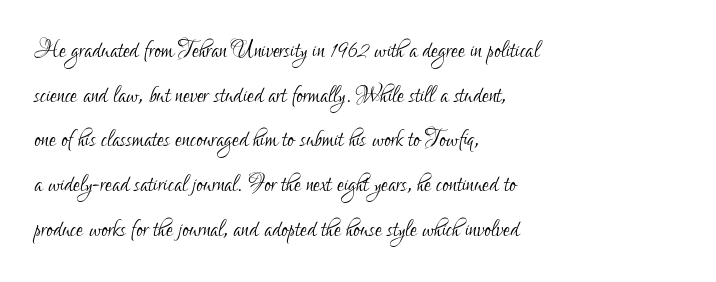
The image shows 30 px light, condensed sans-serif type; set left-aligned, normal line spacing (1.49x), normal letter spacing, not underlined; low stroke contrast and a small x-height.
